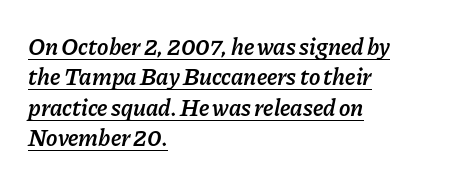
Q: Is the text bold? A: Semi-bold.
Q: Is the text italic (slanted)? A: Yes, it leans right by about 11 degrees.
Q: Is the text underlined? A: Yes.
Q: How is the paragraph aligned? A: Left-aligned.
Q: Is the spacing between letters normal or unusually wide? A: Normal.
Q: Is the spacing between lines tight, normal or loose? A: Normal.
